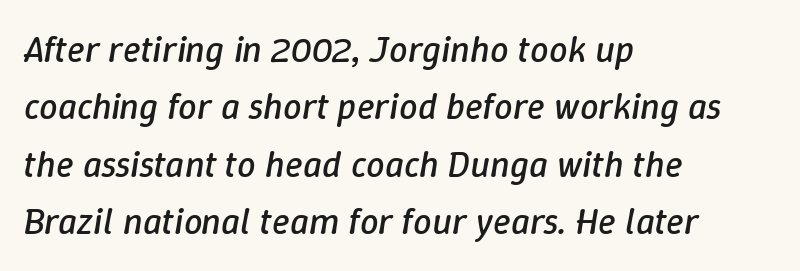
{"italic": "yes", "lean": "right", "slant_degrees": 9, "bold": "no", "weight": "regular", "width": "normal", "stroke_contrast": "low", "x_height": "medium", "monospaced": "no", "underline": "no", "align": "left", "line_spacing": "normal", "line_spacing_ratio": 1.55, "letter_spacing": "normal", "letter_spacing_em": 0.0, "glyph_px": 37}
